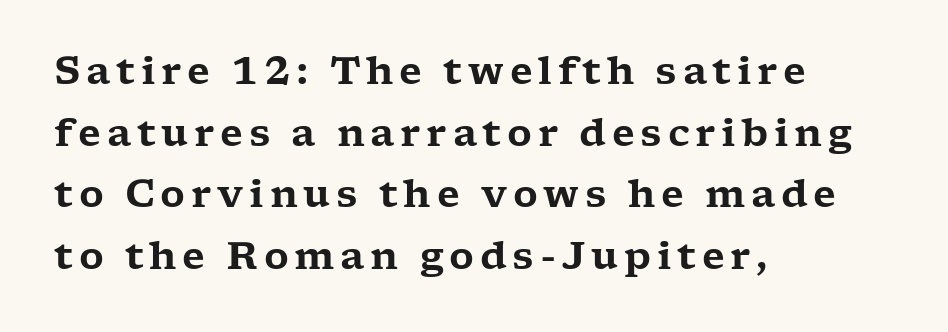
{"serif": "yes", "italic": "no", "width": "wide", "stroke_contrast": "low", "x_height": "medium", "monospaced": "no", "underline": "no", "align": "left", "line_spacing": "normal", "line_spacing_ratio": 1.62, "glyph_px": 38}
